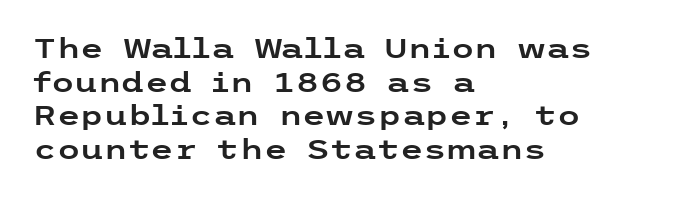
Q: Is the text italic (slanted)? A: No, it is upright.
Q: Is the text underlined? A: No.
Q: How is the paragraph aligned? A: Left-aligned.
Q: Is the spacing between letters normal or unusually wide? A: Normal.
Q: Is the spacing between lines tight, normal or loose? A: Normal.
